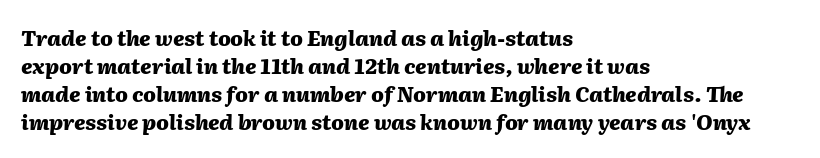
Q: Is the text bold? A: Yes.
Q: Is the text italic (slanted)? A: Yes, it leans right by about 2 degrees.
Q: Is the text underlined? A: No.
Q: How is the paragraph aligned? A: Left-aligned.
Q: Is the spacing between letters normal or unusually wide? A: Normal.
Q: Is the spacing between lines tight, normal or loose? A: Normal.
